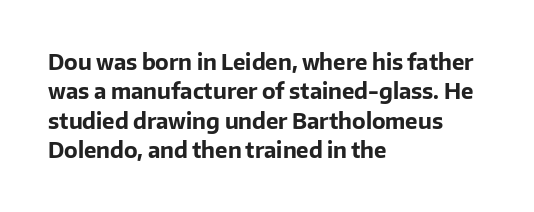
Posture: upright roman. Underlining? Definitely not there. Each line starts at the same left margin while the right side varies. Stroke thickness is high; the sample reads as a true bold. The block of text has a typical density, with ordinary space between rows.
